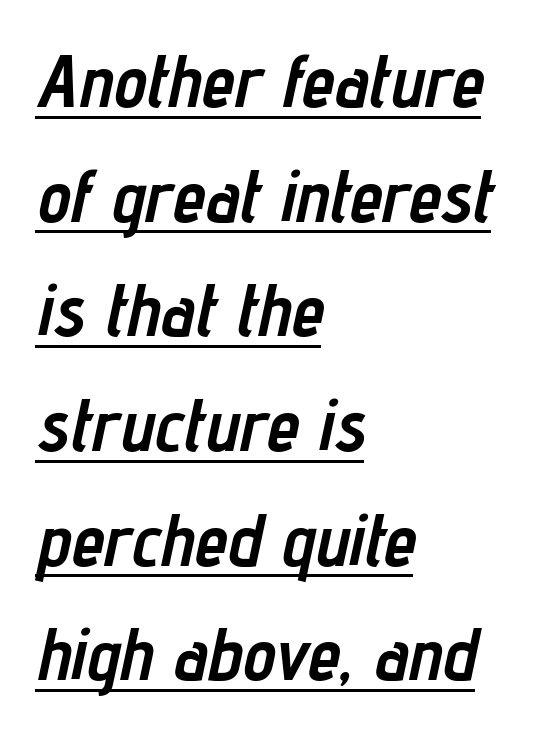
{"italic": "yes", "lean": "right", "slant_degrees": 12, "bold": "yes", "weight": "semibold", "width": "condensed", "stroke_contrast": "low", "x_height": "medium", "monospaced": "no", "underline": "yes", "align": "left", "line_spacing": "normal", "line_spacing_ratio": 1.55, "letter_spacing": "normal", "letter_spacing_em": 0.0, "glyph_px": 74}
